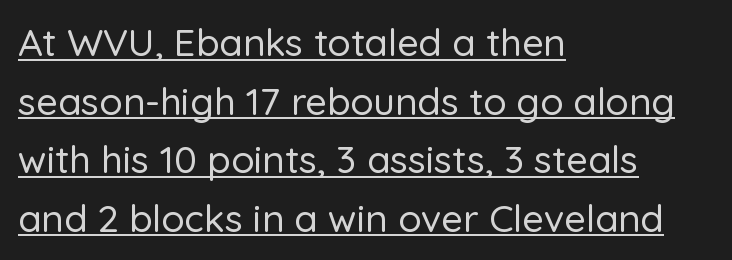
{"serif": "no", "italic": "no", "width": "normal", "stroke_contrast": "low", "x_height": "medium", "monospaced": "no", "underline": "yes", "align": "left", "line_spacing": "normal", "line_spacing_ratio": 1.54, "letter_spacing": "normal", "letter_spacing_em": 0.0, "glyph_px": 38}
